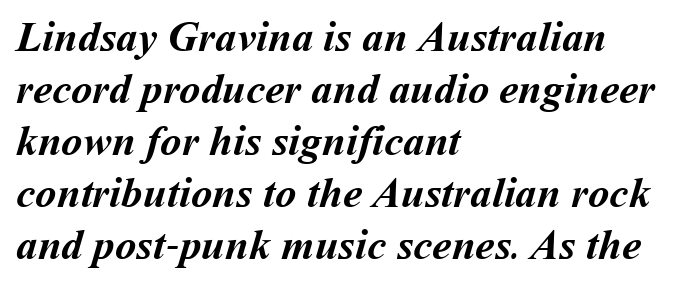
The image shows 43 px semibold type; set left-aligned, line spacing 1.21x, normal letter spacing, not underlined; medium stroke contrast and a medium x-height.
